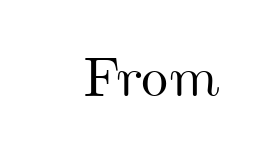
Q: Is the text underlined? A: No.
Q: Is the spacing between letters normal or unusually wide? A: Normal.
Q: Width (condensed, normal, or wide)? A: Wide.
Q: Stroke contrast? A: Medium.
Q: x-height? A: Small.
Q: Monospaced? A: No.
